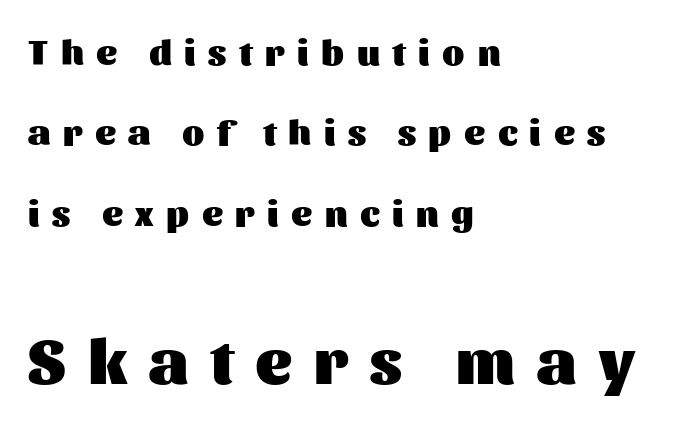
Decoration check: the copy has no underline. In terms of letterspacing, this is a distinctly airy, spread setting. The letters are bold, with thick, heavy strokes. Here the designer chose a conventional face with non-uniform glyph widths.
